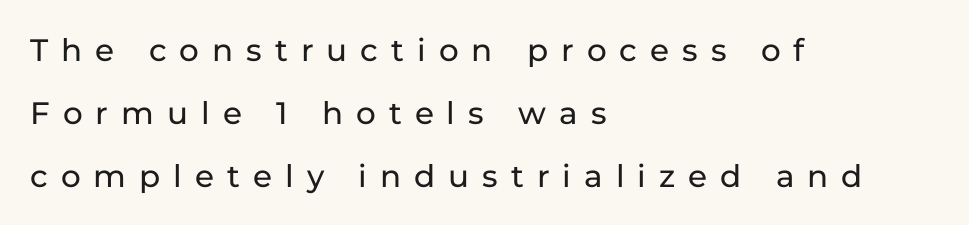
{"serif": "no", "italic": "no", "width": "normal", "stroke_contrast": "low", "x_height": "medium", "monospaced": "no", "underline": "no", "align": "left", "line_spacing": "loose", "line_spacing_ratio": 2.03, "letter_spacing": "wide", "letter_spacing_em": 0.42, "glyph_px": 31}
